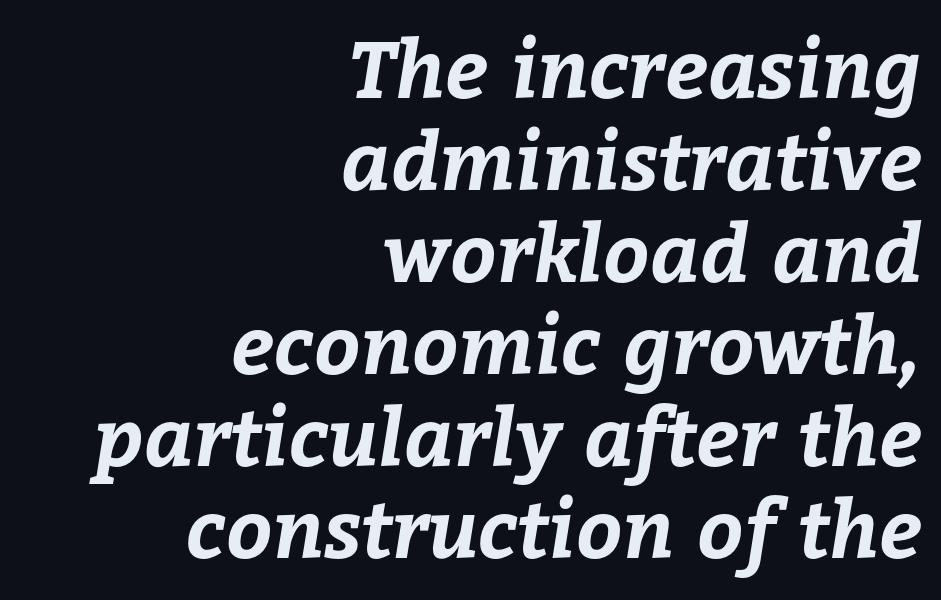
This rendering uses right alignment, leaving the left contour irregular. Letters rest on an invisible, unmarked baseline. Think of a printed novel: that variable character pitch is what you see here. Characters follow at the spacing the type designer built in. The block of text is dense from top to bottom, with scant space between rows.
